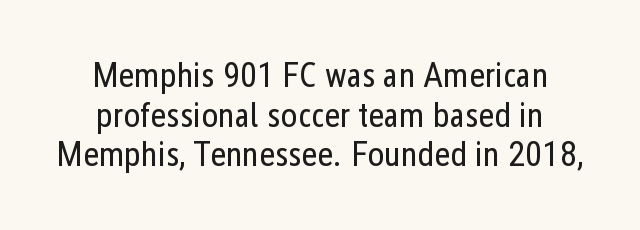
Style check: upright. Counters stay open thanks to moderate or lighter strokes. Is there much room between lines? No — they nearly touch. The horizontal fit of the characters is conventional and even. A typesetter would label this face a sans. A typesetter would call this proportional, since set widths differ per character.
